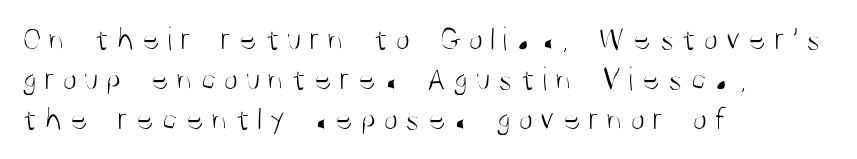
The image shows 34 px light, condensed sans-serif type, upright; set left-aligned, line spacing 1.17x, unusually wide letter spacing (+0.21 em), not underlined; medium stroke contrast and a large x-height.
